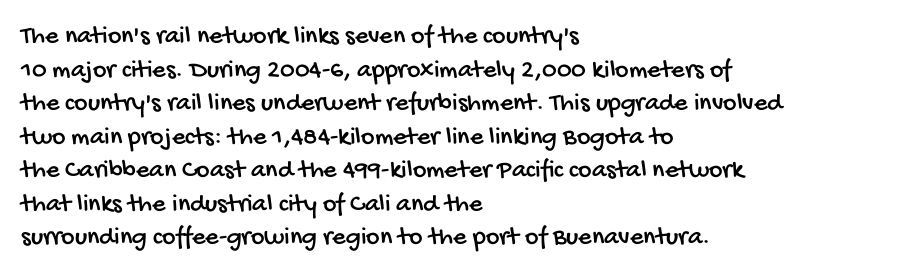
Nobody touched the tracking dial on this one. Leading: standard. Is the block centered? No — it sits flush against the left margin. Unmarked baselines from the first word to the last.
